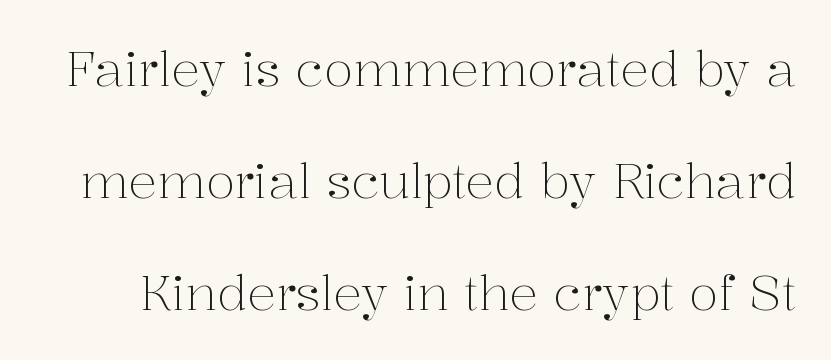
The image shows 48 px light serif type, upright; set loose line spacing (2.33x), normal letter spacing, not underlined; medium stroke contrast and a medium x-height.
